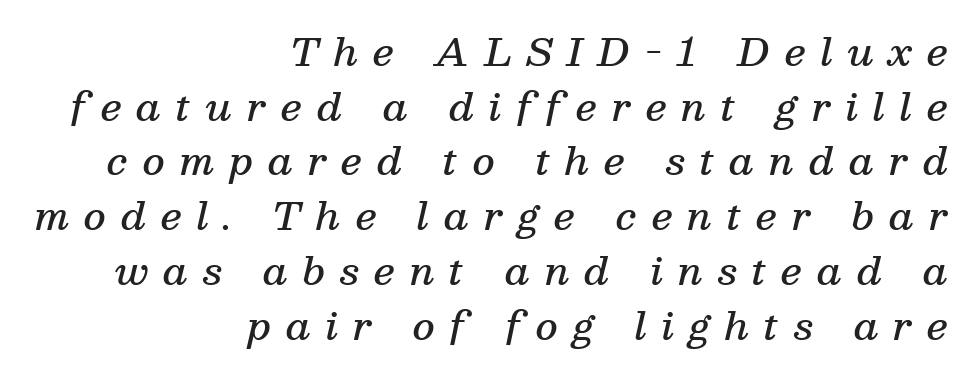
Q: Is the text bold? A: Semi-bold.
Q: Is the text italic (slanted)? A: Yes, it leans right by about 13 degrees.
Q: Is the typeface a serif or a sans-serif typeface? A: Serif.
Q: Is the text underlined? A: No.
Q: How is the paragraph aligned? A: Right-aligned.
Q: Is the spacing between letters normal or unusually wide? A: Unusually wide.
Q: Is the spacing between lines tight, normal or loose? A: Normal.
Q: Width (condensed, normal, or wide)? A: Normal.
Q: Stroke contrast? A: Medium.
Q: x-height? A: Medium.
Q: Monospaced? A: No.
